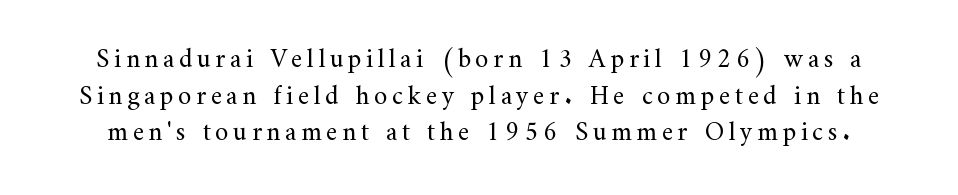
The image shows 27 px text type, upright; set normal line spacing (1.36x), not underlined.
